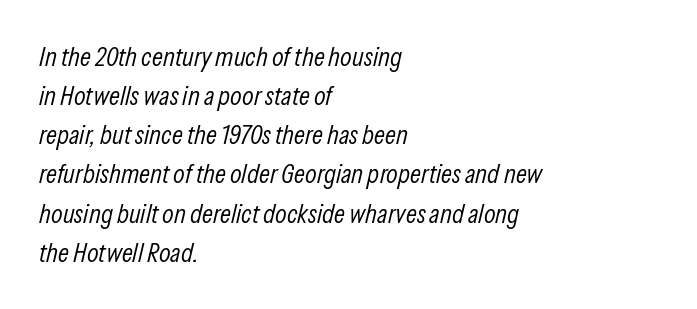
The image shows 27 px text type, italic (leaning right); set left-aligned, normal line spacing (1.45x), normal letter spacing, not underlined.
